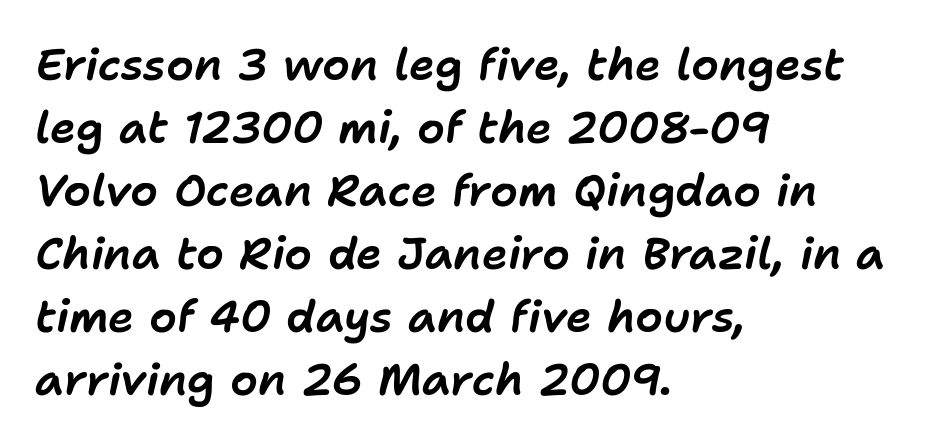
Compared with typical paragraphs, the rows here are spaced about the same. The gap between lines stays unmarked. Proportional: the letters do not fall into vertical columns. Short note: letters normally spaced.
